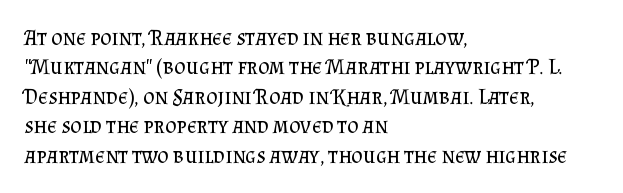
Q: Is the text bold? A: No.
Q: Is the text italic (slanted)? A: No, it is upright.
Q: Is the text underlined? A: No.
Q: How is the paragraph aligned? A: Left-aligned.
Q: Is the spacing between letters normal or unusually wide? A: Normal.
Q: Is the spacing between lines tight, normal or loose? A: Normal.
